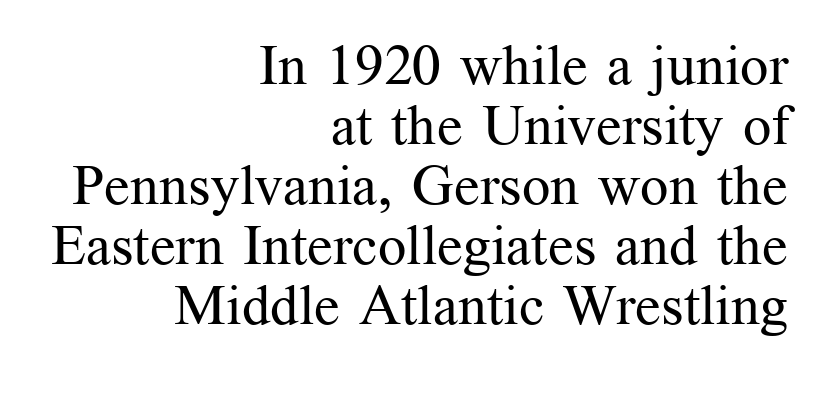
This rendering employs a face with finishing strokes, i.e., a serif. The vertical gap from one line to the next is small. Italic? Not at all — the glyphs are vertical. All the whitespace from short lines collects on the left. Nothing heavy about these letters — not bold at all. Letters rest on an invisible, unmarked baseline.
